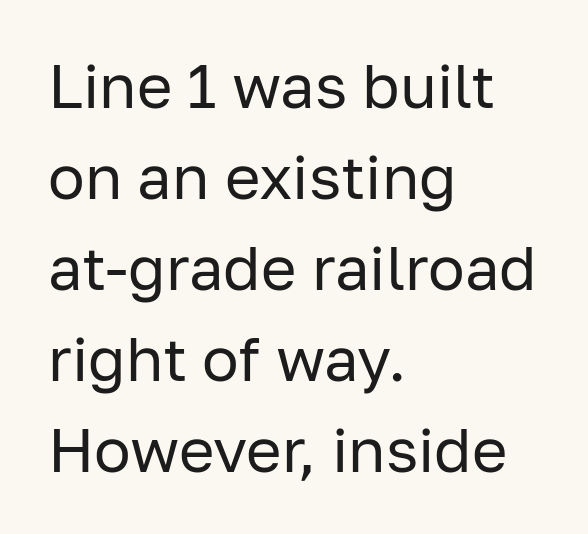
Q: Is the text bold? A: No.
Q: Is the text italic (slanted)? A: No, it is upright.
Q: Is the typeface a serif or a sans-serif typeface? A: Sans-serif.
Q: Is the text underlined? A: No.
Q: How is the paragraph aligned? A: Left-aligned.
Q: Is the spacing between letters normal or unusually wide? A: Normal.
Q: Is the spacing between lines tight, normal or loose? A: Normal.
Q: Width (condensed, normal, or wide)? A: Normal.
Q: Stroke contrast? A: Low.
Q: x-height? A: Medium.
Q: Monospaced? A: No.
